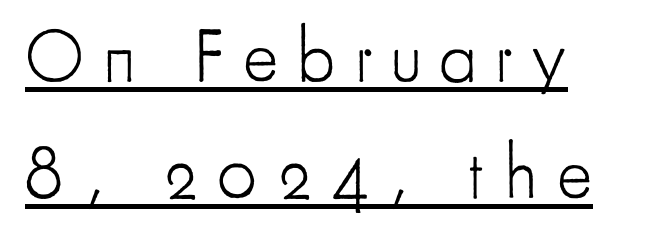
The image shows 75 px light, condensed sans-serif type, upright; set left-aligned, normal line spacing (1.56x), unusually wide letter spacing (+0.25 em), underlined; low stroke contrast and a small x-height.
